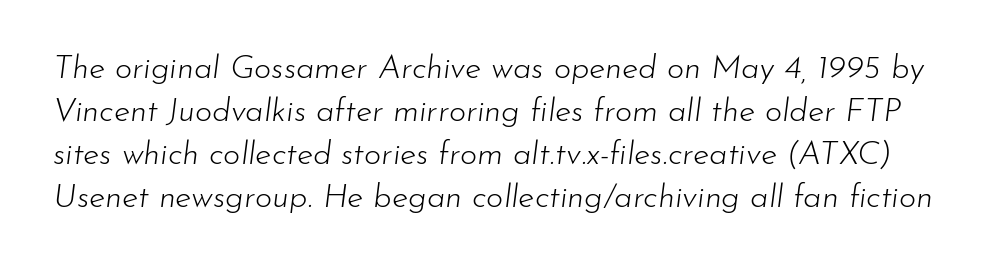
No heavy texture on the line: the type isn't bold. No word sits above an underline. Nobody touched the tracking dial on this one. The leading is moderate, giving the passage an even texture.
